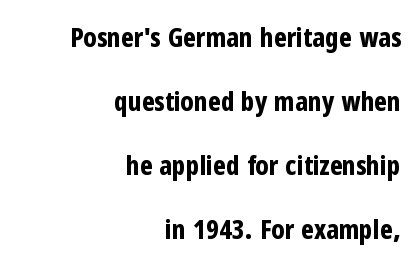
The image shows 27 px bold type, upright; set right-aligned, loose line spacing (2.37x), normal letter spacing, not underlined.
